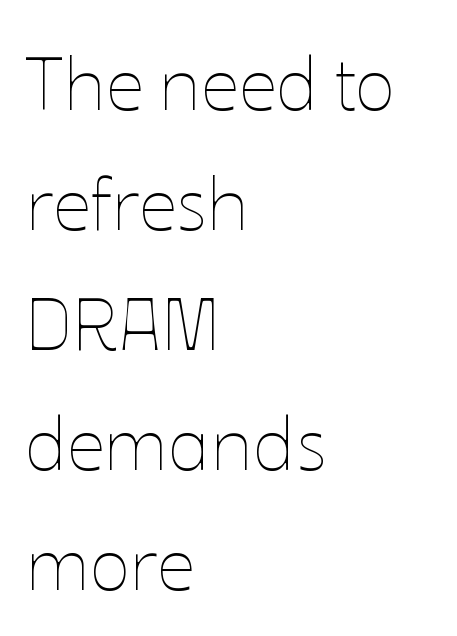
{"italic": "no", "bold": "no", "weight": "thin", "width": "normal", "stroke_contrast": "low", "x_height": "medium", "monospaced": "no", "underline": "no", "align": "left", "line_spacing": "normal", "line_spacing_ratio": 1.6, "letter_spacing": "normal", "letter_spacing_em": 0.0, "glyph_px": 75}
